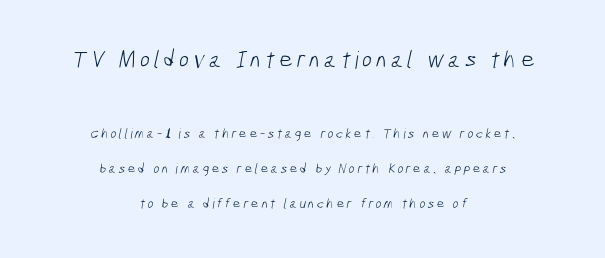
Large over small — that's the arrangement of the two blocks here. The glyphs are unaccompanied by any horizontal stroke below them. The typesetter chose a symmetrical, centered arrangement here. One glance says open: line gaps are wider than usual. On a weight scale, this lands at 450 or below.
